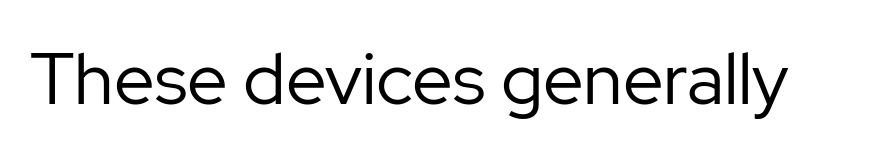
{"serif": "no", "italic": "no", "bold": "no", "weight": "regular", "width": "normal", "stroke_contrast": "low", "x_height": "medium", "monospaced": "no", "underline": "no", "letter_spacing": "normal", "letter_spacing_em": 0.0, "glyph_px": 72}
